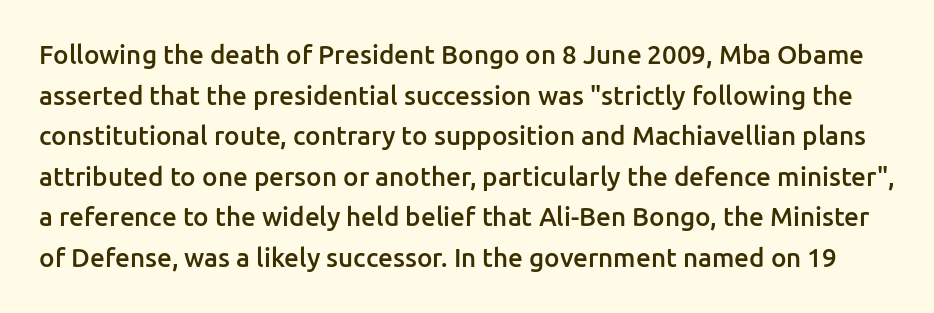
Compared with typical body copy, the letter spacing here is the same. Normally led — the rows are evenly, conventionally spaced. Emphasis by weight is partial: semibold. The lettering holds an erect, upright posture throughout. A clean baseline with only descenders dipping below it.
